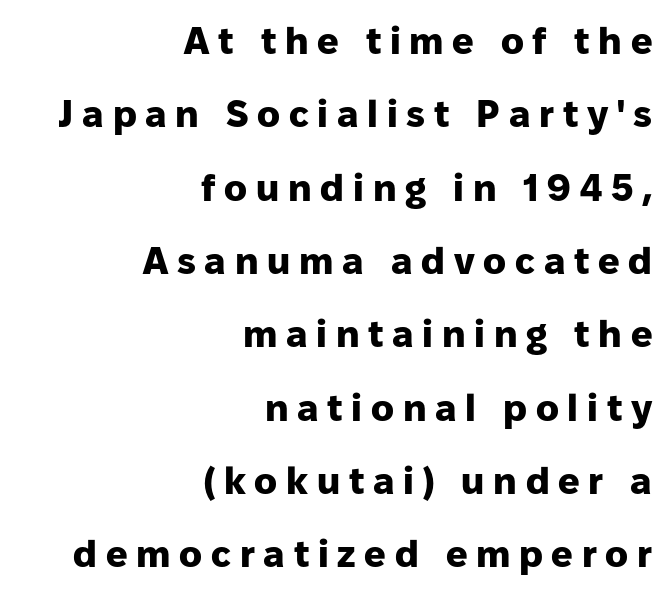
{"serif": "no", "italic": "no", "bold": "yes", "weight": "heavy", "width": "normal", "stroke_contrast": "low", "x_height": "medium", "monospaced": "no", "underline": "no", "align": "right", "line_spacing": "loose", "line_spacing_ratio": 1.93, "letter_spacing": "wide", "letter_spacing_em": 0.23, "glyph_px": 38}
